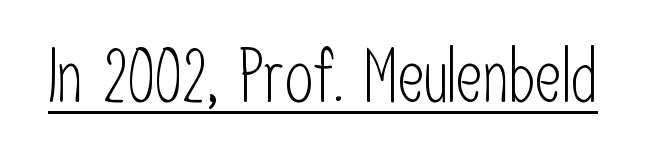
The image shows 73 px light, condensed sans-serif type, upright; set normal letter spacing, underlined; low stroke contrast and a medium x-height.
